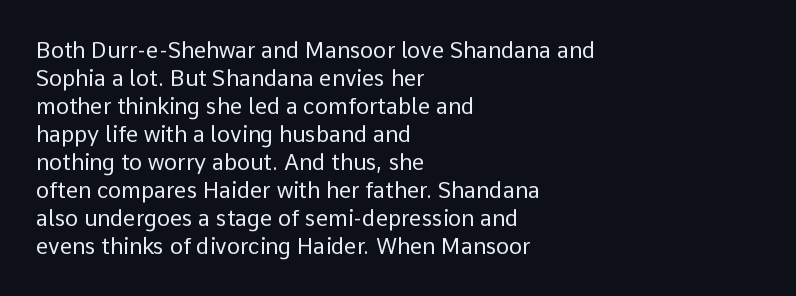
No extra ink here — the face is not bold. Students, observe: this is what conventionally led text looks like. Visually the block forms a straight wall on the left and a jagged coastline on the right. Clear beneath every line of the passage.
